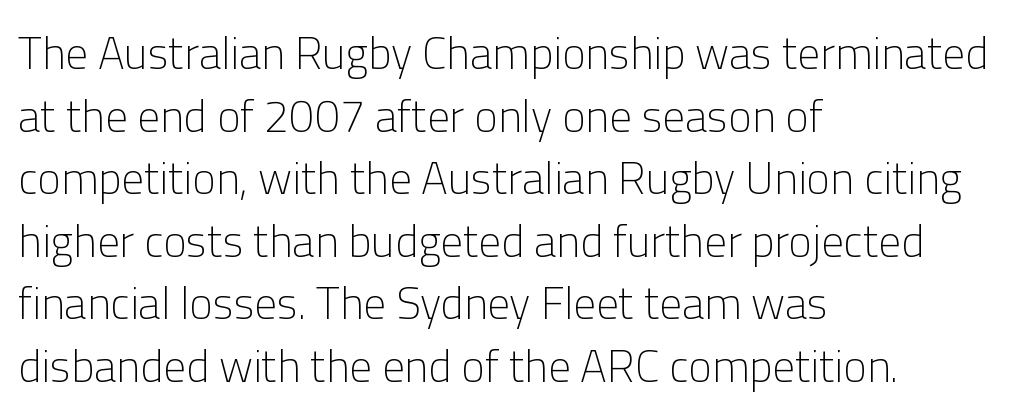
{"serif": "no", "italic": "no", "bold": "no", "weight": "light", "width": "normal", "stroke_contrast": "low", "x_height": "medium", "monospaced": "no", "underline": "no", "align": "left", "line_spacing": "normal", "line_spacing_ratio": 1.39, "letter_spacing": "normal", "letter_spacing_em": 0.0, "glyph_px": 45}
